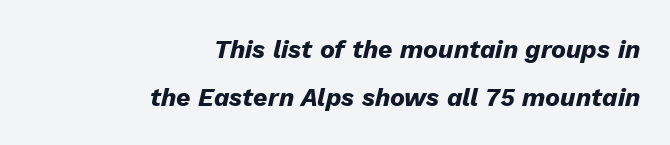
The text carries the slant typical of an italic or oblique font. Look at the tracking — it's just the regular setting, nothing added. Students, observe: this is what heavily led, spacious text looks like. This rendering uses right alignment, leaving the left contour irregular. The space directly below the letters is spotless. The glyphs have the mass of a bold cut.
